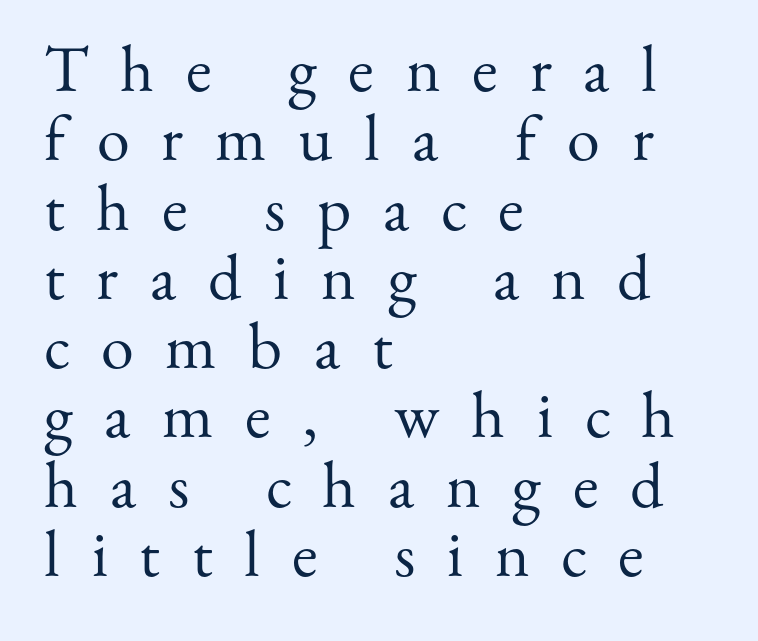
Q: Is the text bold? A: No.
Q: Is the text italic (slanted)? A: No, it is upright.
Q: Is the typeface a serif or a sans-serif typeface? A: Serif.
Q: Is the text underlined? A: No.
Q: How is the paragraph aligned? A: Left-aligned.
Q: Is the spacing between letters normal or unusually wide? A: Unusually wide.
Q: Is the spacing between lines tight, normal or loose? A: Tight.
Q: Width (condensed, normal, or wide)? A: Normal.
Q: Stroke contrast? A: Medium.
Q: x-height? A: Small.
Q: Monospaced? A: No.
